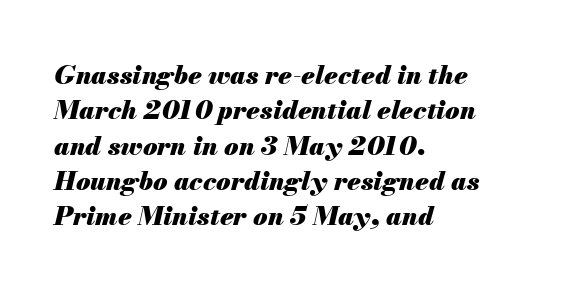
This sample uses an oblique cut, with every glyph tilted off the vertical. Here the glyphs are tracked normally, forming tight word shapes. Has an underline been added? It has not. These lines are set flush left with a ragged right edge.
